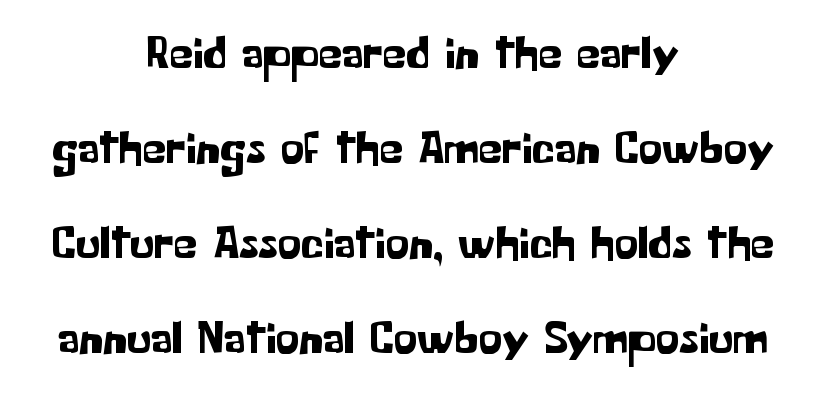
Q: Is the text italic (slanted)? A: No, it is upright.
Q: Is the typeface a serif or a sans-serif typeface? A: Sans-serif.
Q: Is the text underlined? A: No.
Q: How is the paragraph aligned? A: Centered.
Q: Is the spacing between letters normal or unusually wide? A: Normal.
Q: Is the spacing between lines tight, normal or loose? A: Loose.
Q: Width (condensed, normal, or wide)? A: Normal.
Q: Stroke contrast? A: Low.
Q: x-height? A: Medium.
Q: Monospaced? A: No.
